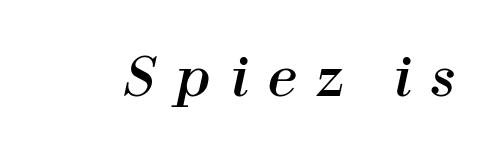
{"italic": "yes", "lean": "right", "slant_degrees": 12, "width": "normal", "stroke_contrast": "high", "x_height": "medium", "monospaced": "no", "underline": "no", "letter_spacing": "wide", "letter_spacing_em": 0.37, "glyph_px": 53}
